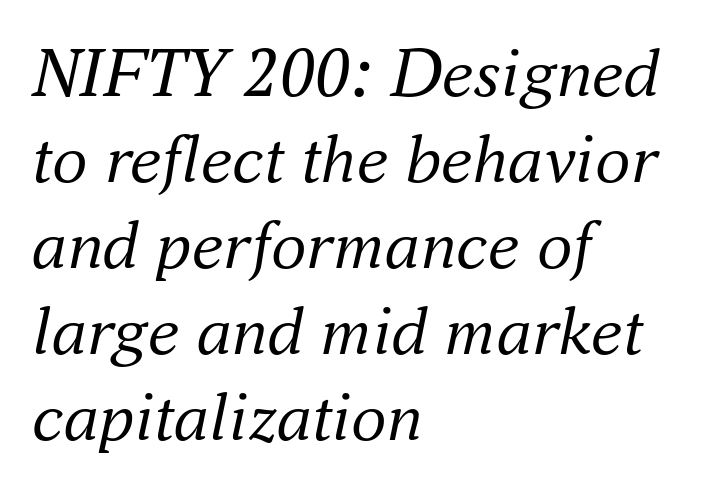
The rendering uses natural spacing where letterforms have individual widths. The gap between lines stays unmarked. Letters have the restrained weight of plain body copy at most. The designer went with a serif here, giving each stem small feet.
